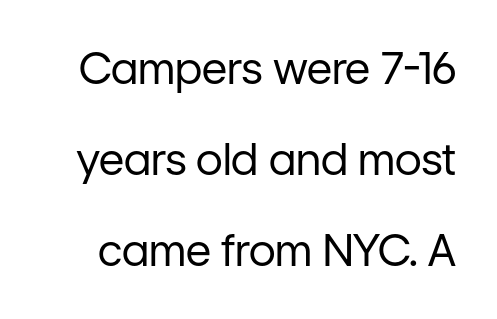
The image shows 44 px regular-weight sans-serif type, upright; set loose line spacing (2.07x), normal letter spacing, not underlined; low stroke contrast and a medium x-height.
